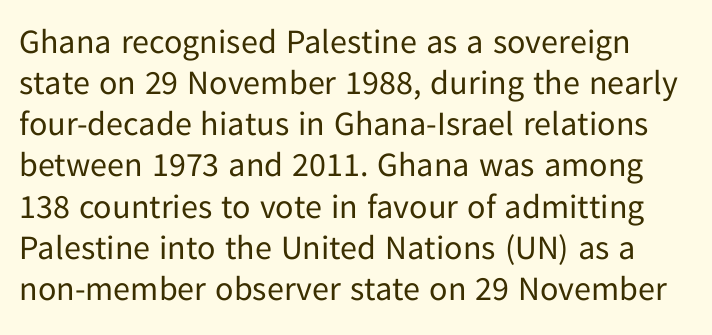
Q: Is the text bold? A: No.
Q: Is the text italic (slanted)? A: No, it is upright.
Q: Is the typeface a serif or a sans-serif typeface? A: Sans-serif.
Q: Is the text underlined? A: No.
Q: Is the spacing between letters normal or unusually wide? A: Normal.
Q: Width (condensed, normal, or wide)? A: Normal.
Q: Stroke contrast? A: Low.
Q: x-height? A: Medium.
Q: Monospaced? A: No.
